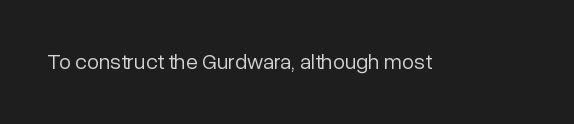
Q: Is the text bold? A: No.
Q: Is the text italic (slanted)? A: No, it is upright.
Q: Is the text underlined? A: No.
Q: Is the spacing between letters normal or unusually wide? A: Normal.
